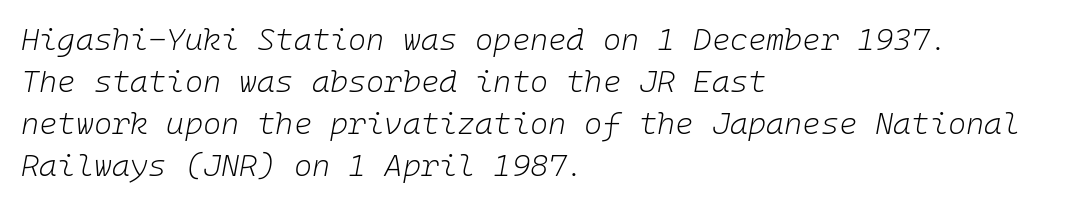
Regarding leading, the lines here are spaced in the standard way. Students, note that the glyphs here touch the page at normal intervals. Think of a typewriter: that constant character pitch is what you see here. The face used here has a pronounced slope to its letters.
